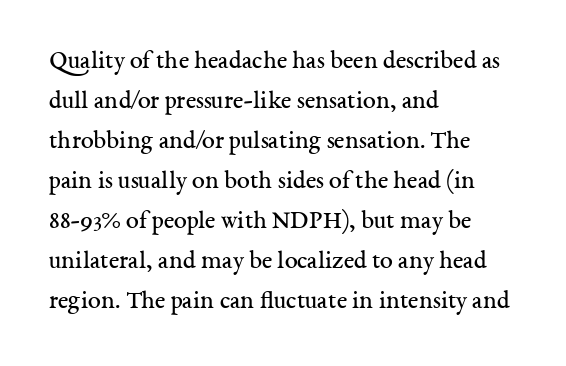
{"italic": "no", "bold": "no", "underline": "no", "align": "left", "line_spacing": "normal", "line_spacing_ratio": 1.54, "letter_spacing": "normal", "letter_spacing_em": 0.0, "glyph_px": 26}
